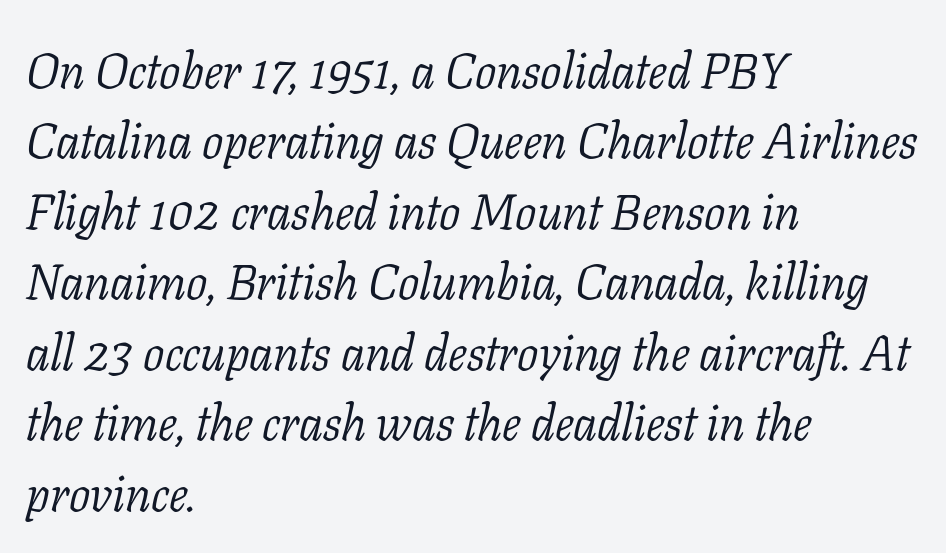
The image shows 50 px light serif type, italic (leaning right); set left-aligned, normal line spacing (1.41x), normal letter spacing, not underlined; low stroke contrast and a medium x-height.
